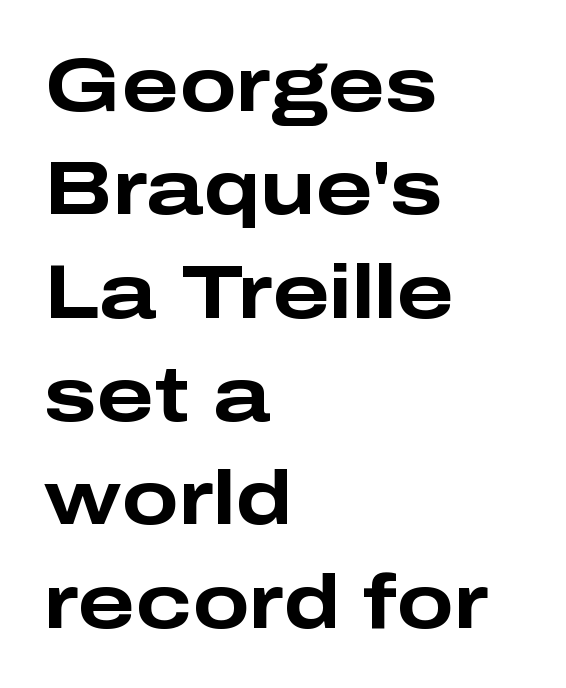
The paragraph has a hard left edge and a soft right edge. Spacing verdict: proportional, widths tailored to each character. Honestly, the letter spacing is just normal — you wouldn't notice it. Serifs: no, the terminals of the letterforms are clean. Is the type bold? Yes — the strokes are clearly thick and heavy. A roman cut, with each character standing at attention.
